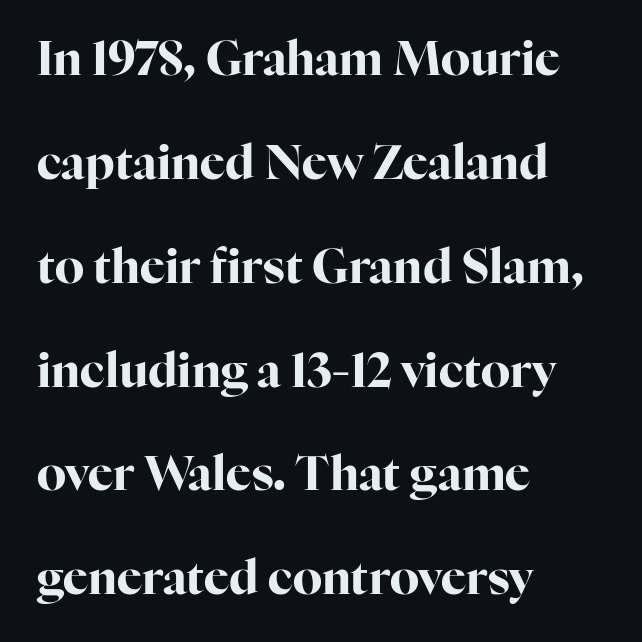
Rendered with straight, roman letterforms. Bold? Absolutely — the strokes are thick and heavy. Spacing between characters is what you'd get straight out of the box. Quick note: interline space is abundant. Compared with a centered layout, this one pins lines to the left instead.
